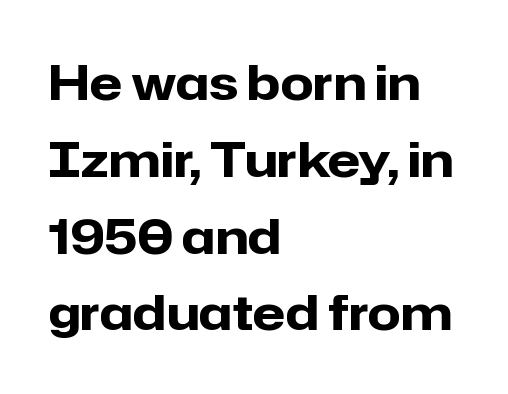
{"serif": "no", "italic": "no", "bold": "yes", "weight": "heavy", "width": "normal", "stroke_contrast": "low", "x_height": "medium", "monospaced": "no", "underline": "no", "align": "left", "line_spacing": "normal", "line_spacing_ratio": 1.6, "letter_spacing": "normal", "letter_spacing_em": 0.0, "glyph_px": 48}
